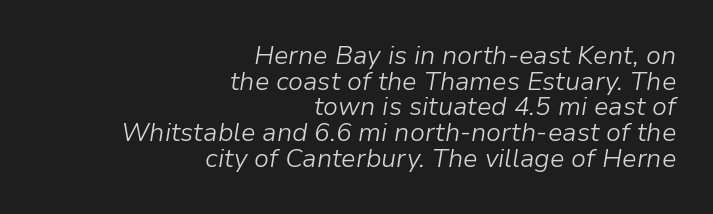
Q: Is the text bold? A: No.
Q: Is the text italic (slanted)? A: Yes, it leans right by about 9 degrees.
Q: Is the text underlined? A: No.
Q: How is the paragraph aligned? A: Right-aligned.
Q: Is the spacing between letters normal or unusually wide? A: Normal.
Q: Is the spacing between lines tight, normal or loose? A: Tight.
